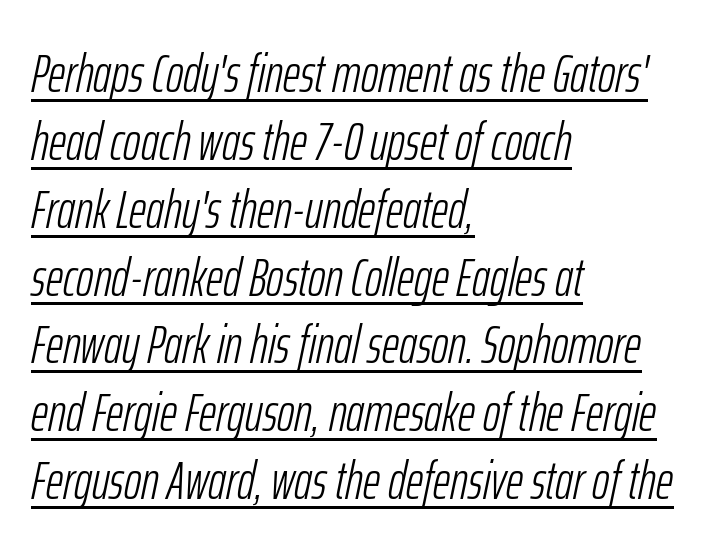
The image shows 53 px light, condensed type, italic (leaning right); set left-aligned, normal line spacing (1.28x), normal letter spacing, underlined; low stroke contrast and a medium x-height.
